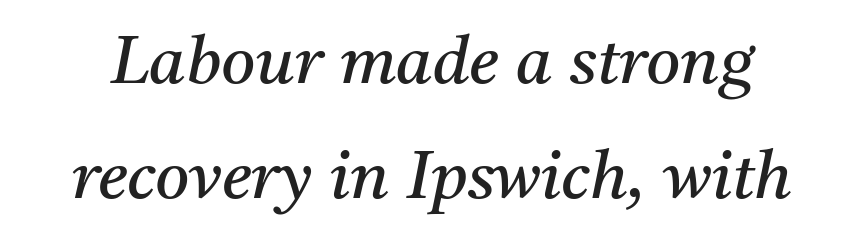
Q: Is the text bold? A: No.
Q: Is the text italic (slanted)? A: Yes, it leans right by about 11 degrees.
Q: Is the typeface a serif or a sans-serif typeface? A: Serif.
Q: Is the text underlined? A: No.
Q: Is the spacing between letters normal or unusually wide? A: Normal.
Q: Width (condensed, normal, or wide)? A: Normal.
Q: Stroke contrast? A: Medium.
Q: x-height? A: Medium.
Q: Monospaced? A: No.
